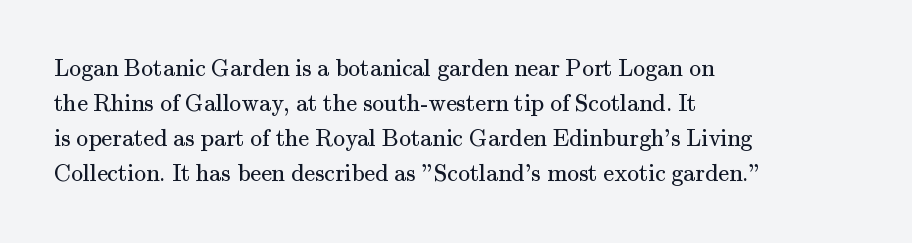
No word sits above an underline. This is the regular roman posture of the typeface. The lines in this sample share a left origin and differ only in where they stop. Successive baselines arrive at the customary interval.
